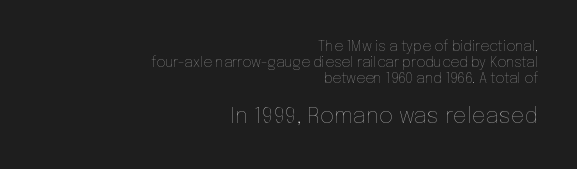
The image shows 22 px text type, upright; set right-aligned, line spacing 1.16x, normal letter spacing, not underlined; the second (bottom) block is 1.57x larger.
